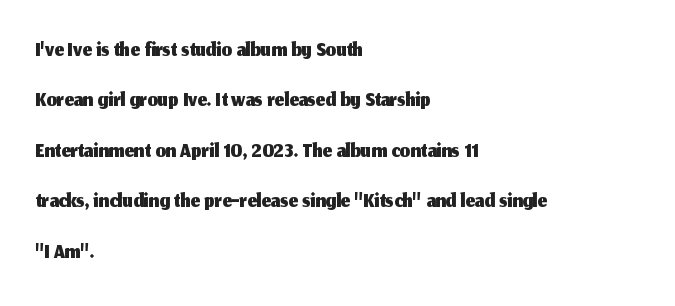
Q: Is the text italic (slanted)? A: No, it is upright.
Q: Is the typeface a serif or a sans-serif typeface? A: Sans-serif.
Q: Is the text underlined? A: No.
Q: How is the paragraph aligned? A: Left-aligned.
Q: Is the spacing between letters normal or unusually wide? A: Normal.
Q: Is the spacing between lines tight, normal or loose? A: Normal.
Q: Width (condensed, normal, or wide)? A: Normal.
Q: Stroke contrast? A: Medium.
Q: x-height? A: Medium.
Q: Monospaced? A: No.
